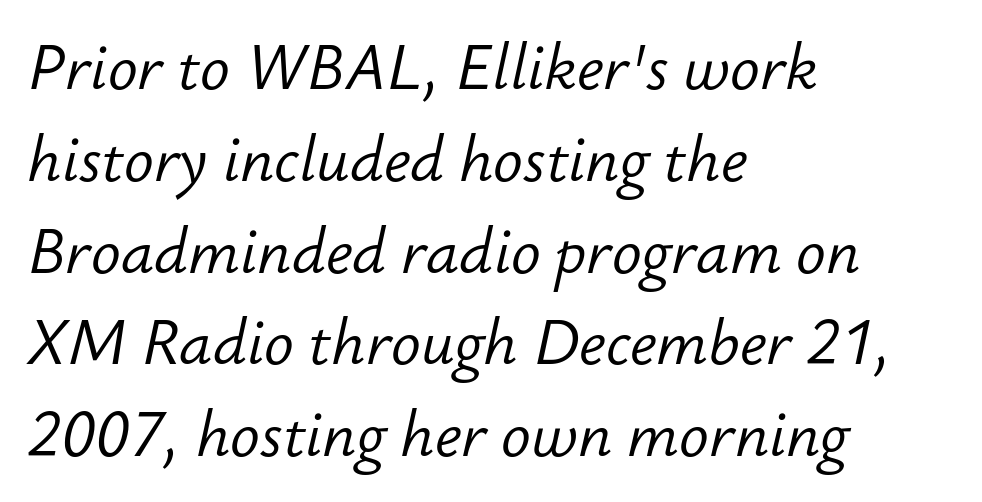
The image shows 62 px light type, italic (leaning right); set left-aligned, normal line spacing (1.48x), normal letter spacing, not underlined; low stroke contrast and a small x-height.
